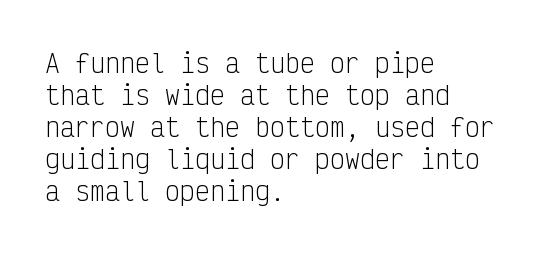
{"italic": "no", "bold": "no", "underline": "no", "align": "left", "line_spacing": "normal", "line_spacing_ratio": 1.28, "letter_spacing": "normal", "letter_spacing_em": 0.0, "glyph_px": 25}
